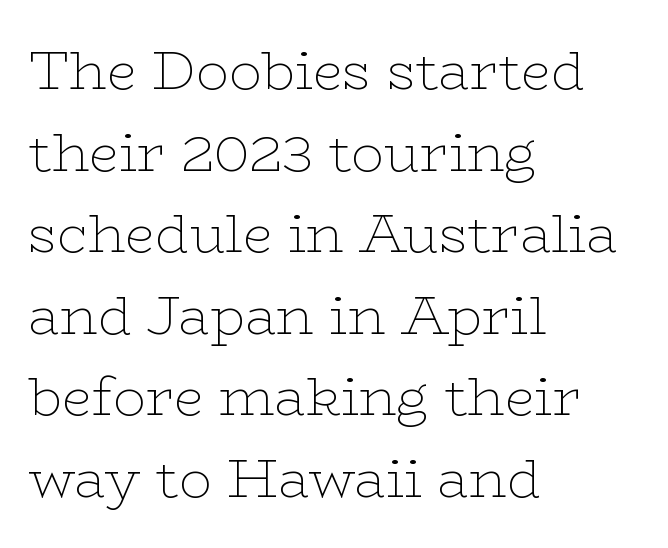
Q: Is the text bold? A: No.
Q: Is the text italic (slanted)? A: No, it is upright.
Q: Is the typeface a serif or a sans-serif typeface? A: Serif.
Q: Is the text underlined? A: No.
Q: How is the paragraph aligned? A: Left-aligned.
Q: Is the spacing between letters normal or unusually wide? A: Normal.
Q: Is the spacing between lines tight, normal or loose? A: Normal.
Q: Width (condensed, normal, or wide)? A: Wide.
Q: Stroke contrast? A: Low.
Q: x-height? A: Medium.
Q: Monospaced? A: No.
